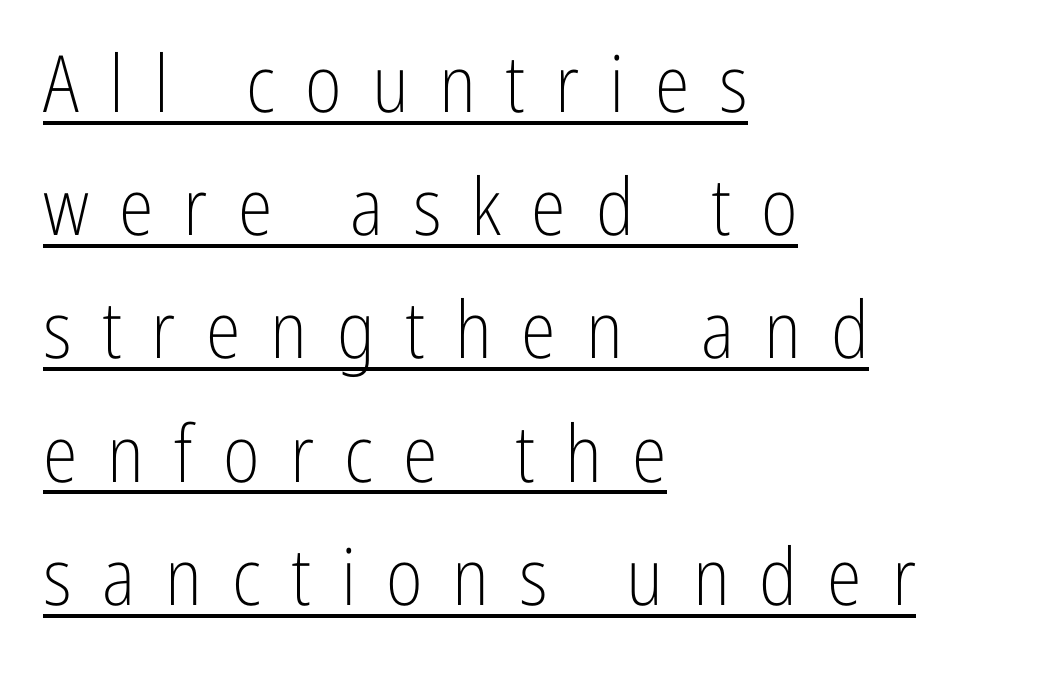
The image shows 79 px light, condensed sans-serif type, upright; set left-aligned, normal line spacing (1.56x), unusually wide letter spacing (+0.38 em), underlined; low stroke contrast and a medium x-height.
